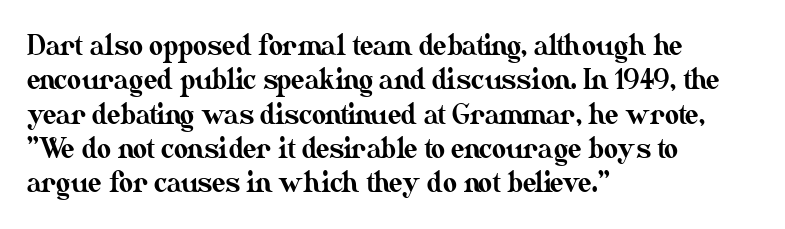
{"italic": "no", "underline": "no", "align": "left", "line_spacing": "normal", "line_spacing_ratio": 1.27, "letter_spacing": "normal", "letter_spacing_em": 0.0, "glyph_px": 27}
